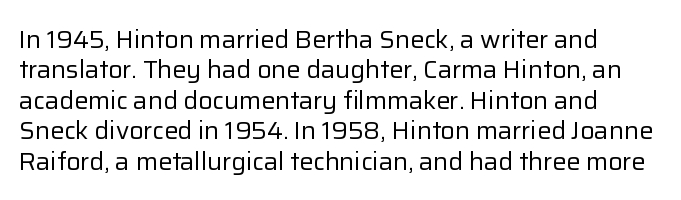
Is the type heavy? It reads as light-to-regular instead. Tracking here is standard; glyphs follow each other at the usual distance. Letters rest on an invisible, unmarked baseline. The axis of the letterforms is exactly vertical.
